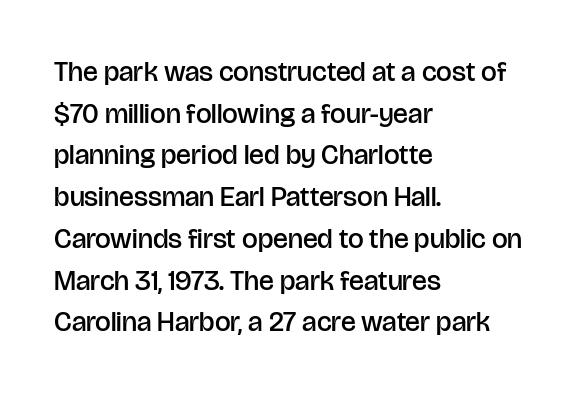
{"serif": "no", "italic": "no", "bold": "semi", "weight": "semibold", "width": "normal", "stroke_contrast": "low", "x_height": "large", "monospaced": "no", "underline": "no", "align": "left", "line_spacing": "normal", "line_spacing_ratio": 1.49, "letter_spacing": "normal", "letter_spacing_em": 0.0, "glyph_px": 28}
